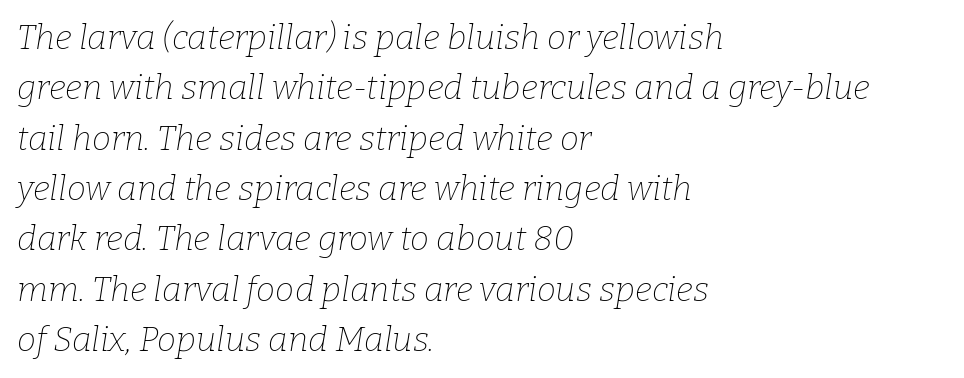
The image shows 34 px thin serif type, italic (leaning right); set left-aligned, normal line spacing (1.48x), normal letter spacing, not underlined; low stroke contrast and a medium x-height.
